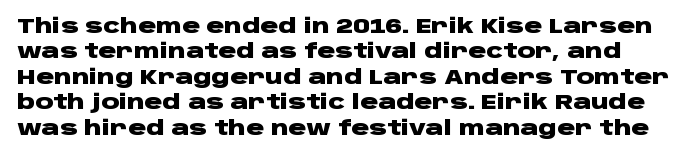
Is there any slant? The stems are plumb. Each row of text sits above clean, open space. Its strokes are broad and dark, the hallmark of bold type. Tracking value appears to be zero — textbook default spacing. Line spacing here is normal.
